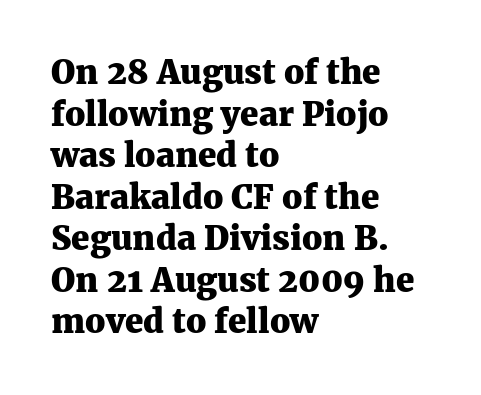
Q: Is the text bold? A: Yes.
Q: Is the text italic (slanted)? A: No, it is upright.
Q: Is the typeface a serif or a sans-serif typeface? A: Serif.
Q: Is the text underlined? A: No.
Q: How is the paragraph aligned? A: Left-aligned.
Q: Is the spacing between letters normal or unusually wide? A: Normal.
Q: Is the spacing between lines tight, normal or loose? A: Normal.
Q: Width (condensed, normal, or wide)? A: Normal.
Q: Stroke contrast? A: Medium.
Q: x-height? A: Medium.
Q: Monospaced? A: No.
